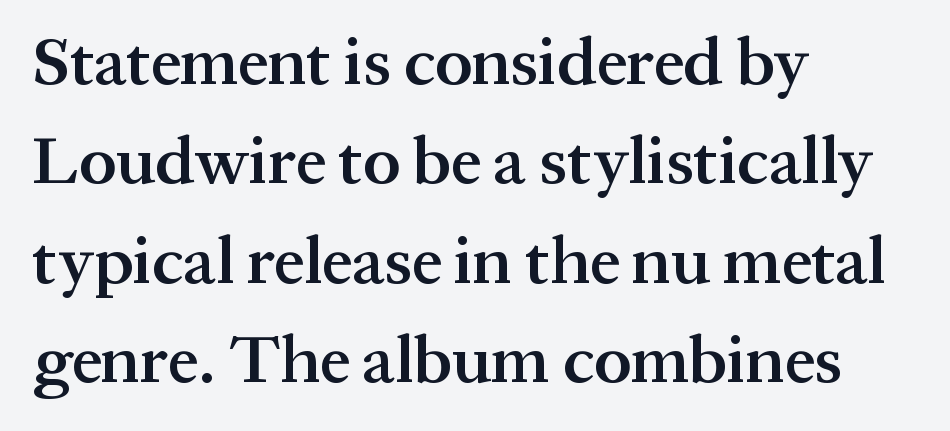
{"serif": "yes", "italic": "no", "bold": "semi", "weight": "semibold", "width": "normal", "stroke_contrast": "medium", "x_height": "medium", "monospaced": "no", "underline": "no", "align": "left", "line_spacing": "normal", "line_spacing_ratio": 1.46, "letter_spacing": "normal", "letter_spacing_em": 0.0, "glyph_px": 68}
